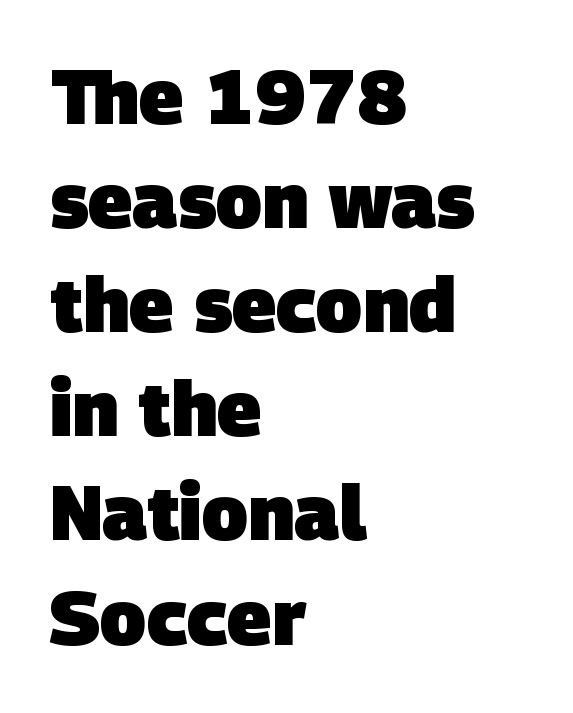
To sum up the face: it is a sans, with no serifs. Rows of type keep a routine distance in the vertical direction. Looks like regular typesetting: each glyph gets only the width it needs. Beneath every word, the page is bare.
